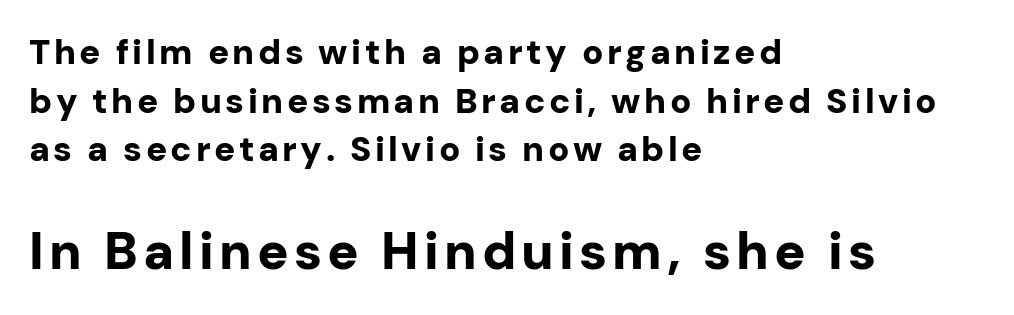
{"serif": "no", "italic": "no", "bold": "yes", "weight": "bold", "width": "normal", "stroke_contrast": "low", "x_height": "medium", "monospaced": "no", "underline": "no", "align": "left", "line_spacing": "normal", "line_spacing_ratio": 1.39, "larger_block": "second", "size_ratio": 1.49, "glyph_px": 52}
